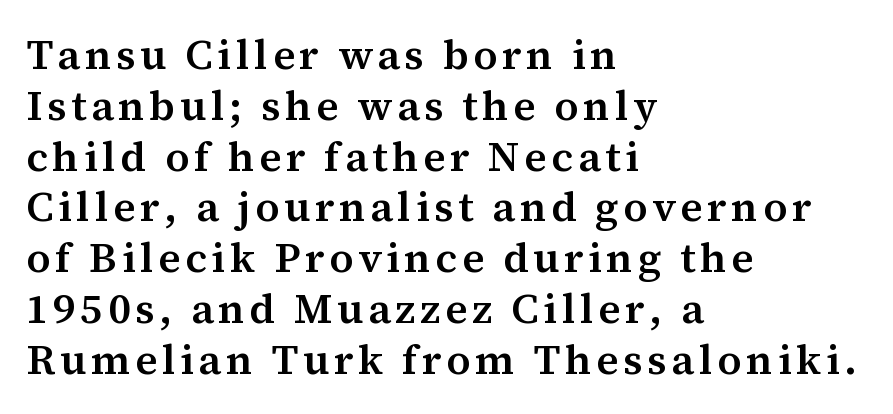
The characters display serif detailing at their extremities. Italic: no, the glyphs are upright roman. As a designer I'd log this as weight 600, semibold. The rendering uses natural spacing where letterforms have individual widths.
